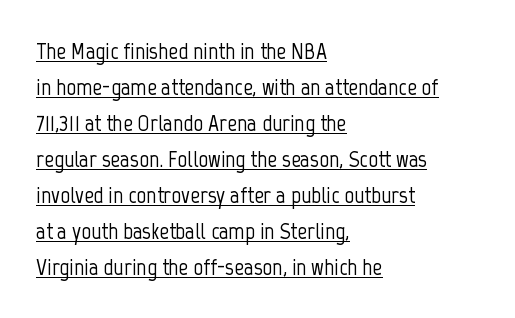
The image shows 24 px text type, upright; set left-aligned, normal line spacing (1.5x), normal letter spacing, underlined.
